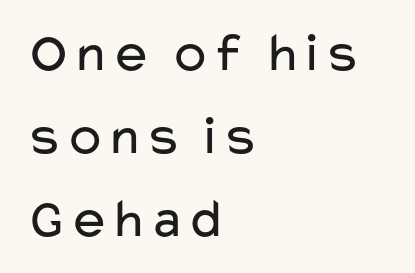
The image shows 56 px regular-weight, wide sans-serif type, upright; set left-aligned, normal line spacing (1.48x), normal letter spacing, not underlined; low stroke contrast and a medium x-height.
